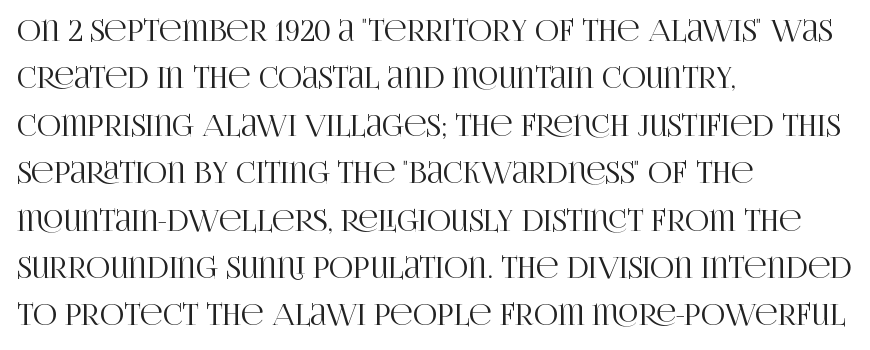
The words here are not underlined. Is this a fixed-width face? No — the glyphs have proportional, varying widths. Horizontal alignment here is leftward, the default for most running prose. Whoever set this chose a conventional vertical rhythm.
